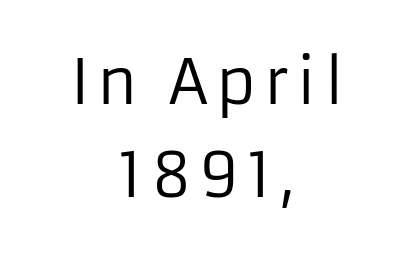
Looks like regular typesetting: each glyph gets only the width it needs. Serif or sans? Sans — the stroke terminals are bare. Quick note: not italic, upright. Weight: in the light-to-regular range. The passage shown stacks its lines at a standard gap.
